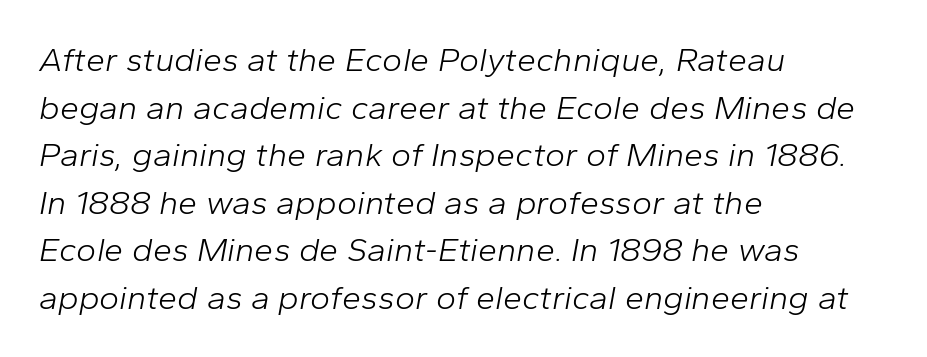
The horizontal fit of the characters is conventional and even. Ink coverage per letter is moderate at most. The face used here is proportionally spaced, like ordinary book or web type. Words float on clear page, feet unadorned.
